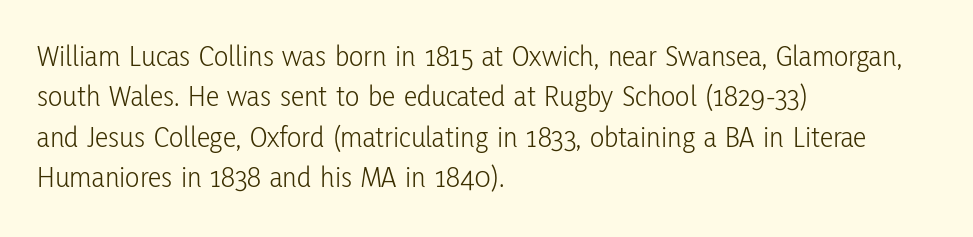
The image shows 30 px light, condensed sans-serif type, upright; set left-aligned, normal line spacing (1.35x), normal letter spacing, not underlined; low stroke contrast and a medium x-height.
